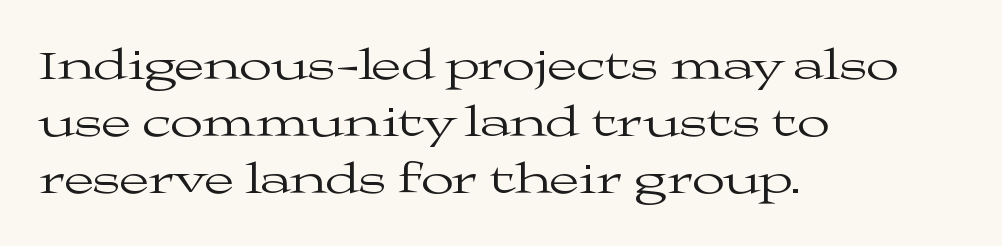
The characters display serif detailing at their extremities. The vertical gap from one line to the next is medium. Varying glyph widths throughout — classic text-font behaviour. The zone under the glyphs is completely vacant. The setting favours the left margin, as ordinary paragraphs usually do. No heavy texture on the line: the type isn't bold.
